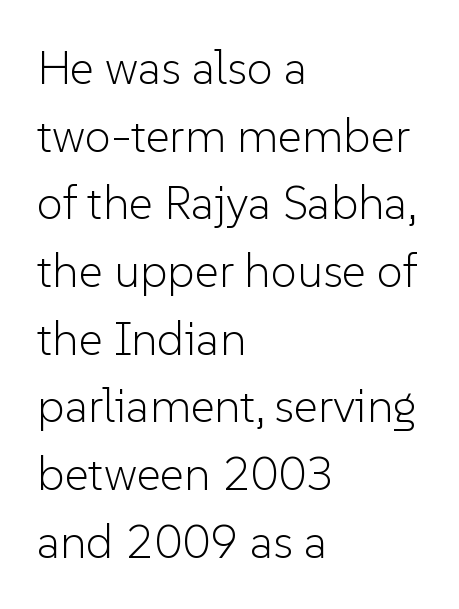
In terms of posture, this sample is upright. Teacher's note: observe the even left margin — that is flush-left alignment. Descenders are the only things crossing below the line. The rendering uses natural spacing where letterforms have individual widths. Stroke terminals: plain, sans-serif. A normal amount of white space separates one row of letters from the next.
